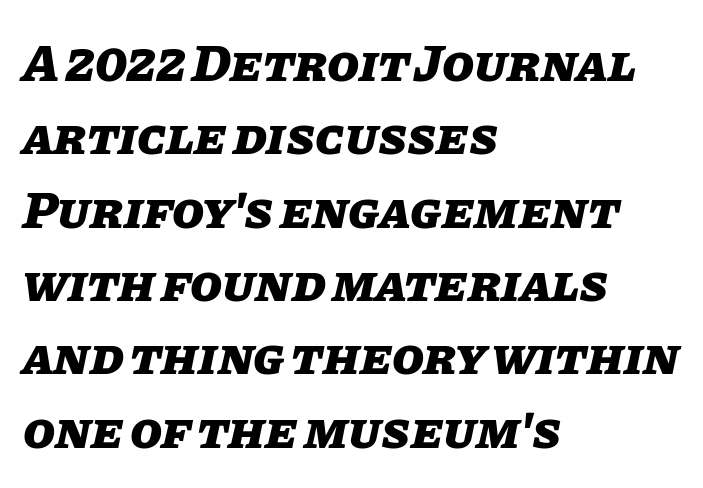
Q: Is the text bold? A: Yes.
Q: Is the text italic (slanted)? A: Yes, it leans right by about 11 degrees.
Q: Is the text underlined? A: No.
Q: How is the paragraph aligned? A: Left-aligned.
Q: Is the spacing between letters normal or unusually wide? A: Normal.
Q: Is the spacing between lines tight, normal or loose? A: Normal.
Q: Width (condensed, normal, or wide)? A: Normal.
Q: Stroke contrast? A: Low.
Q: x-height? A: Large.
Q: Monospaced? A: No.
